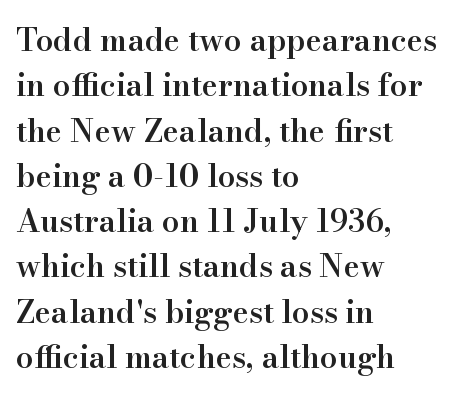
{"serif": "yes", "italic": "no", "bold": "semi", "weight": "semibold", "width": "normal", "stroke_contrast": "high", "x_height": "small", "monospaced": "no", "underline": "no", "align": "left", "line_spacing": "normal", "line_spacing_ratio": 1.46, "letter_spacing": "normal", "letter_spacing_em": 0.0, "glyph_px": 31}
